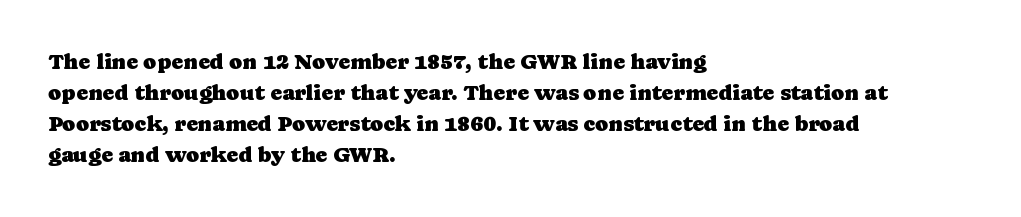
No italicization has been applied; the sample stays upright. The text block is weighted toward the left margin, trailing off unevenly rightward. Each row of text sits above clean, open space. Leading matches the norm, producing a regular column. Nobody touched the tracking dial on this one.
